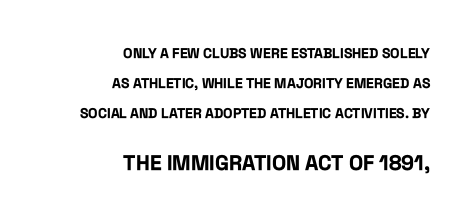
These words are printed bold, with thick strokes throughout. Of the two passages, the one underneath uses the larger point size. This is roman type, the default non-slanted kind. The leading is generous, giving the passage an open texture. The tracking reads as untouched default to a designer's eye.
